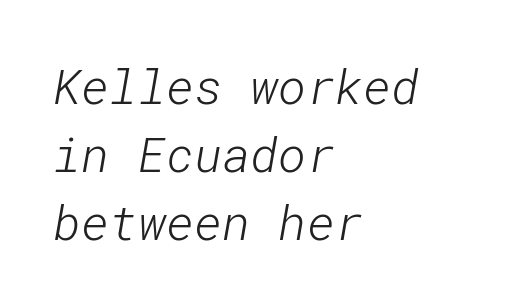
Between one letter and the next there's only the usual sliver of space. Stroke mass is kept to a normal reading level or below. Compared with typical paragraphs, the rows here are spaced about the same. The zone under the glyphs is completely vacant. The letters carry no serifs — their stems end cleanly without finishing strokes. Leftover space on each line is placed entirely after the last word.
